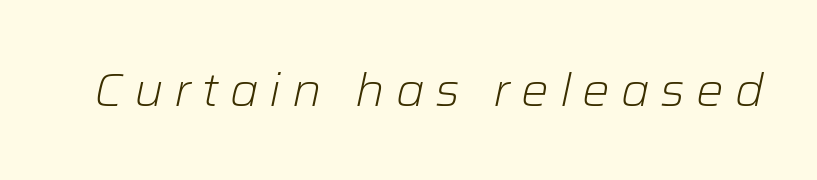
The image shows 46 px light type, italic (leaning right); set unusually wide letter spacing (+0.24 em), not underlined; low stroke contrast and a medium x-height.
